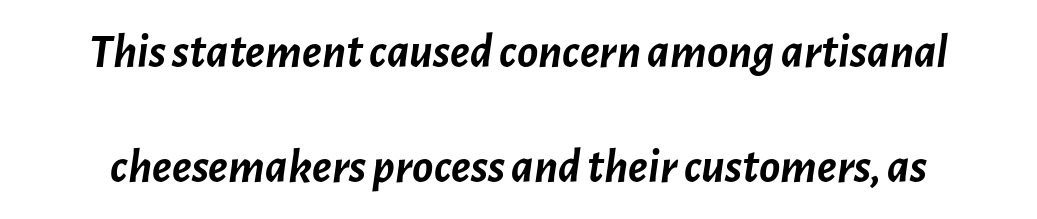
Strokes here are thick enough to call this a true bold. Interline gaps are noticeably wide in this sample. The specimen reads as italic at a glance. The words here are not underlined. The passage shown has conventional tracking throughout. Note the varied advance widths — an 'i' is clearly narrower than an 'm'.
